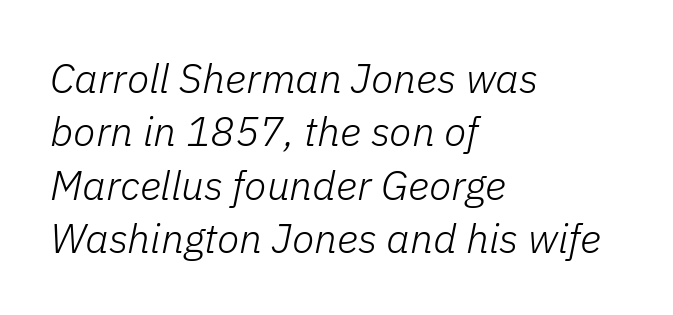
Look at the tracking — it's just the regular setting, nothing added. Compared with typical paragraphs, the rows here are spaced about the same. Proportional: the letters do not fall into vertical columns. Italic: yes, the glyphs are oblique. The cut favours lightness, reaching ordinary text weight at its darkest.
